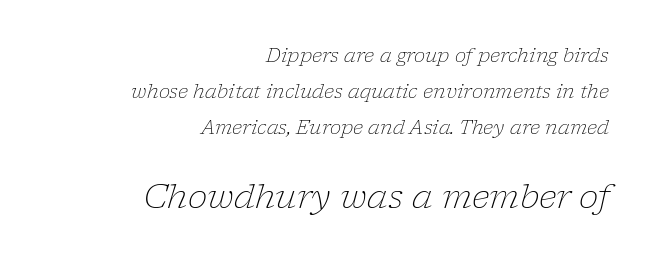
Q: Is the text bold? A: No.
Q: Is the text italic (slanted)? A: Yes, it leans right by about 17 degrees.
Q: Is the typeface a serif or a sans-serif typeface? A: Serif.
Q: Is the text underlined? A: No.
Q: How is the paragraph aligned? A: Right-aligned.
Q: Is the spacing between letters normal or unusually wide? A: Normal.
Q: Is the spacing between lines tight, normal or loose? A: Loose.
Q: Which block of text is set in a larger size, the first (top) or the second (bottom)? A: The second (bottom) one.
Q: Width (condensed, normal, or wide)? A: Normal.
Q: Stroke contrast? A: Low.
Q: x-height? A: Medium.
Q: Monospaced? A: No.
